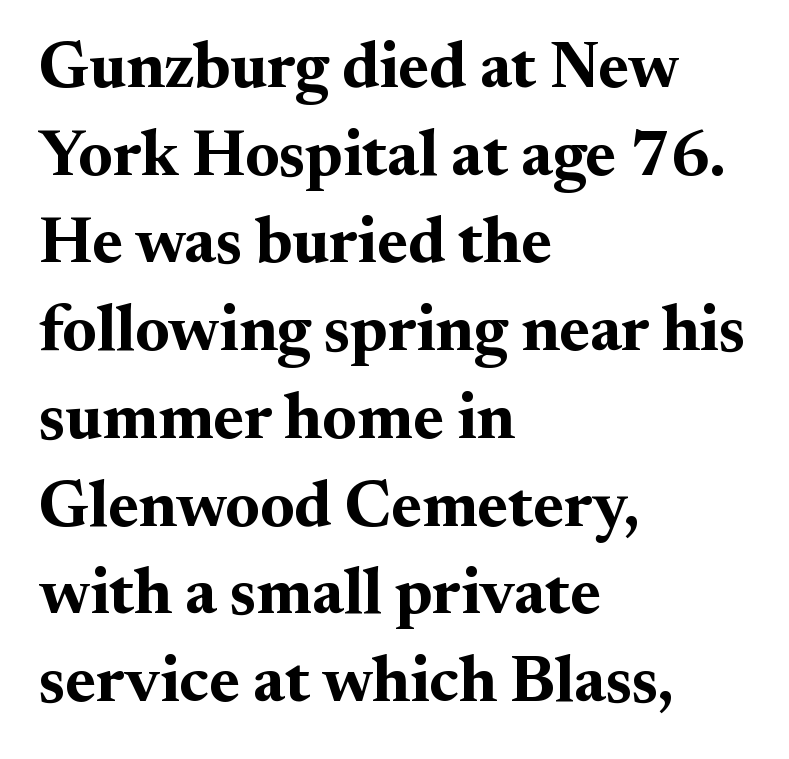
{"serif": "yes", "italic": "no", "bold": "yes", "weight": "bold", "width": "normal", "stroke_contrast": "medium", "x_height": "small", "monospaced": "no", "underline": "no", "align": "left", "line_spacing": "normal", "line_spacing_ratio": 1.35, "letter_spacing": "normal", "letter_spacing_em": 0.0, "glyph_px": 65}
